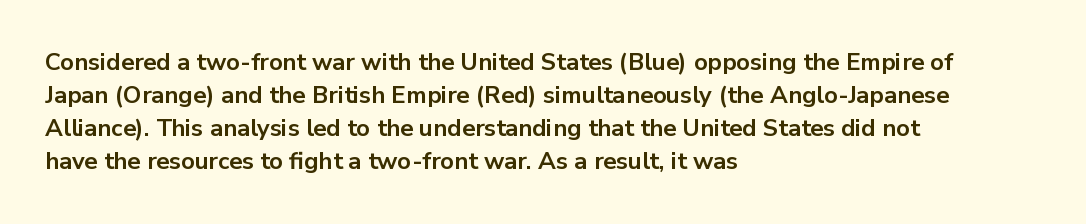
{"italic": "no", "bold": "yes", "underline": "no", "align": "left", "line_spacing": "normal", "line_spacing_ratio": 1.38, "letter_spacing": "normal", "letter_spacing_em": 0.0, "glyph_px": 24}
